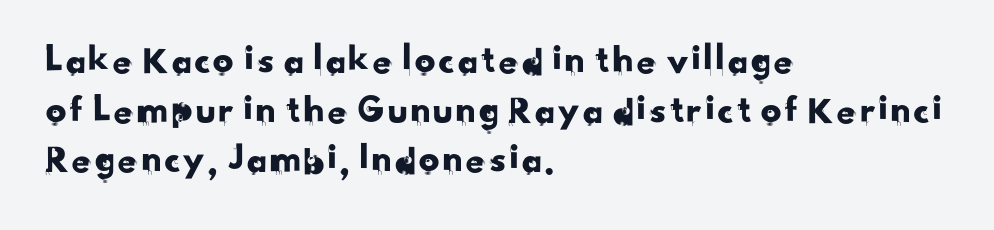
{"serif": "no", "width": "normal", "stroke_contrast": "low", "x_height": "small", "monospaced": "no", "underline": "no", "align": "left", "line_spacing_ratio": 1.21, "letter_spacing": "normal", "letter_spacing_em": 0.0, "glyph_px": 41}
